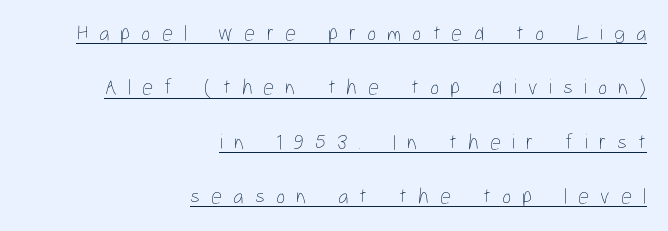
Someone cranked the tracking dial way up on this one. Weight: not bold — regular or lighter. One glance says open: line gaps are wider than usual. Has an underline been added? It has. The lettering holds an erect, upright posture throughout.
